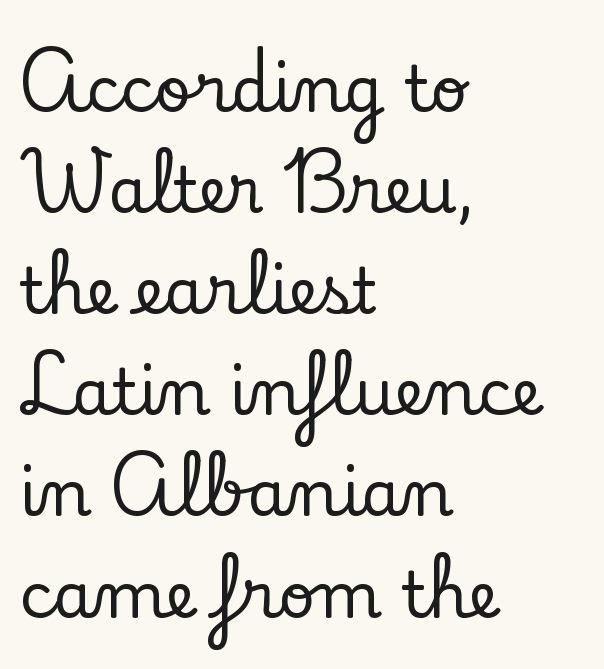
Q: Is the text italic (slanted)? A: No, it is upright.
Q: Is the typeface a serif or a sans-serif typeface? A: Serif.
Q: Is the text underlined? A: No.
Q: How is the paragraph aligned? A: Left-aligned.
Q: Is the spacing between letters normal or unusually wide? A: Normal.
Q: Is the spacing between lines tight, normal or loose? A: Normal.
Q: Width (condensed, normal, or wide)? A: Normal.
Q: Stroke contrast? A: Low.
Q: x-height? A: Small.
Q: Monospaced? A: No.
